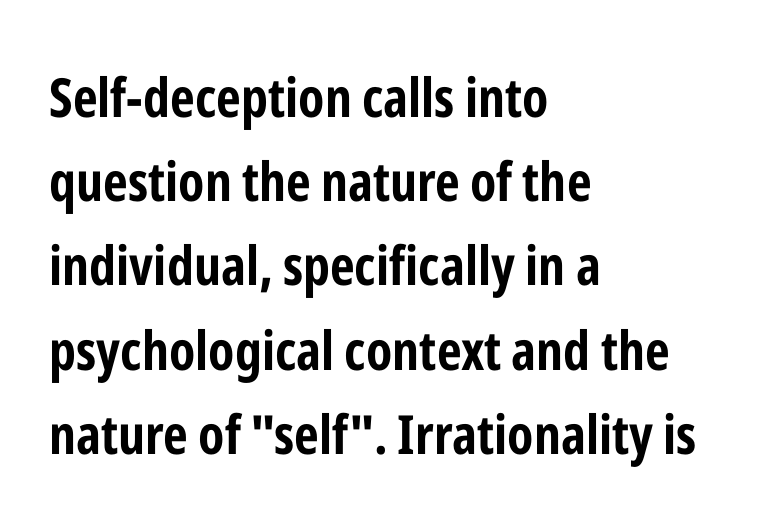
The setting favours the left margin, as ordinary paragraphs usually do. It's the straight-up-and-down kind of type. Is this a fixed-width face? No — the glyphs have proportional, varying widths. To sum up the face: it is a sans, with no serifs. Tracking here is standard; glyphs follow each other at the usual distance.
